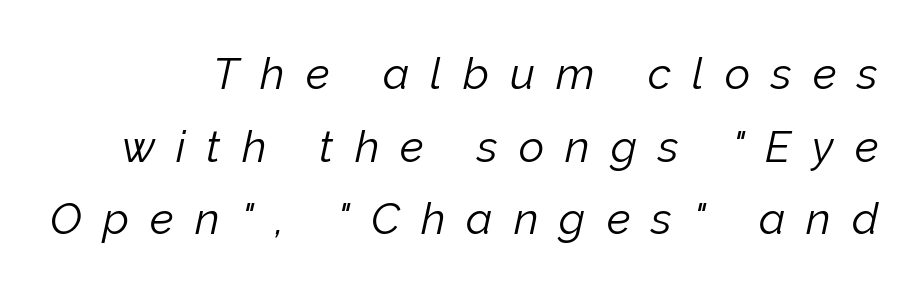
These lines were composed using italics. This rendering widens character spacing well past its baseline value. The rendering uses natural spacing where letterforms have individual widths. Summary of vertical rhythm: regular, with standard interline spacing. The strokes are not fattened; the text isn't bold. Beneath every word, the page is bare.
